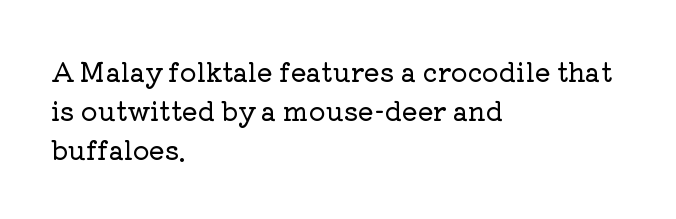
The compositor pushed each line to the left boundary. Every stem runs plumb, perpendicular to the baseline. This sample keeps an unexceptional amount of space between lines. Here the glyphs are tracked normally, forming tight word shapes. Descender tails drop into unmarked territory.
